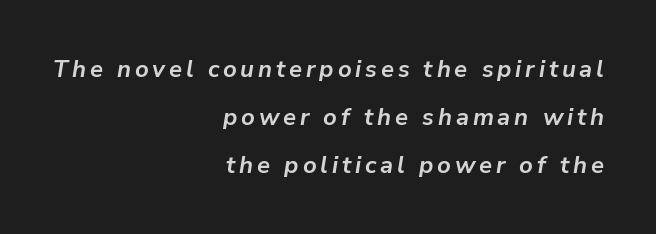
If you drew a ruler down the right edge, every line would touch it. These lines stand farther apart than default settings would place them. The rendering applies a slant to the glyphs. Underlining? Definitely not there. Pretty heavy lettering here — definitely bold.
